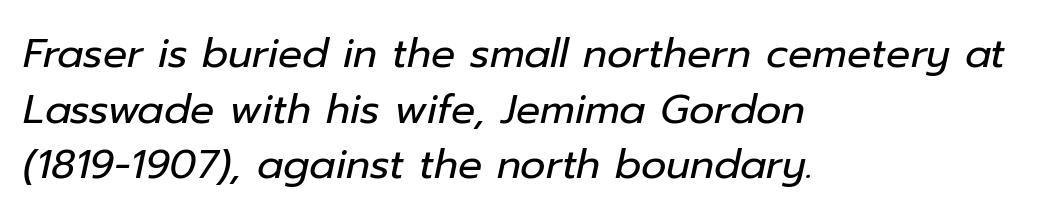
Q: Is the text bold? A: No.
Q: Is the text italic (slanted)? A: Yes, it leans right by about 12 degrees.
Q: Is the text underlined? A: No.
Q: How is the paragraph aligned? A: Left-aligned.
Q: Is the spacing between letters normal or unusually wide? A: Normal.
Q: Is the spacing between lines tight, normal or loose? A: Normal.
Q: Width (condensed, normal, or wide)? A: Normal.
Q: Stroke contrast? A: Low.
Q: x-height? A: Medium.
Q: Monospaced? A: No.
